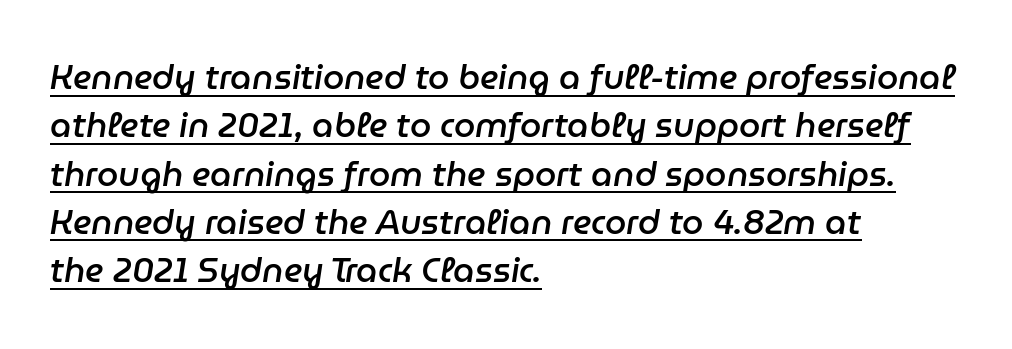
Q: Is the text bold? A: Semi-bold.
Q: Is the text italic (slanted)? A: Yes, it leans right by about 9 degrees.
Q: Is the text underlined? A: Yes.
Q: How is the paragraph aligned? A: Left-aligned.
Q: Is the spacing between letters normal or unusually wide? A: Normal.
Q: Is the spacing between lines tight, normal or loose? A: Normal.
Q: Width (condensed, normal, or wide)? A: Normal.
Q: Stroke contrast? A: Low.
Q: x-height? A: Medium.
Q: Monospaced? A: No.
